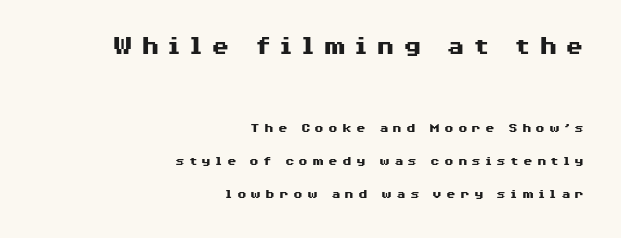
Posture: upright roman. Top chunk: large. Bottom chunk: small. The passage shown stacks its lines with a broad gap. Loose tracking; the words dissolve into strings of separated letters.
